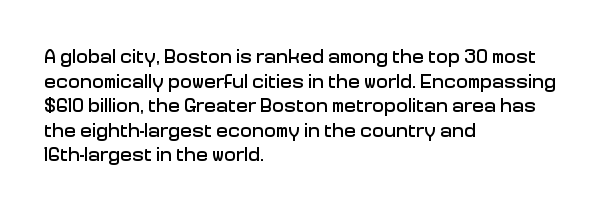
The image shows 20 px text type, upright; set left-aligned, line spacing 1.23x, normal letter spacing, not underlined.
